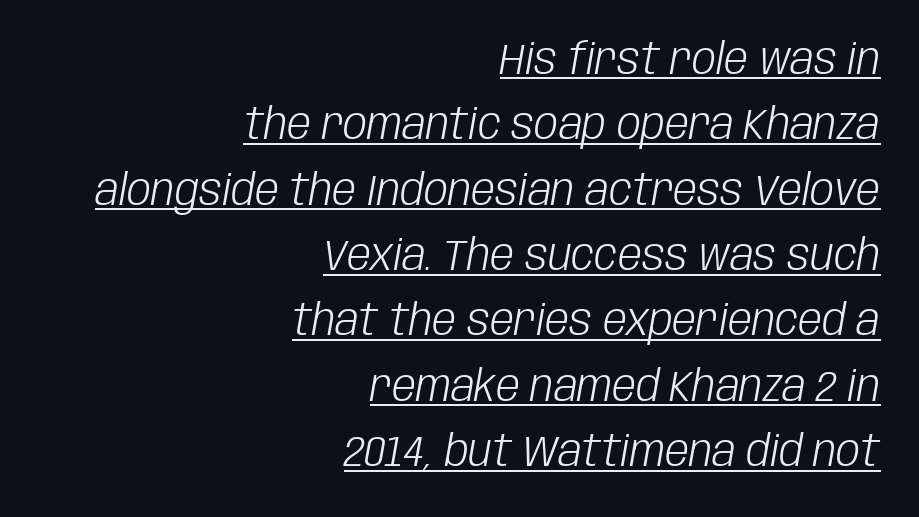
{"italic": "yes", "lean": "right", "slant_degrees": 10, "bold": "no", "weight": "light", "width": "condensed", "stroke_contrast": "low", "x_height": "large", "monospaced": "no", "underline": "yes", "align": "right", "line_spacing": "normal", "line_spacing_ratio": 1.52, "letter_spacing": "normal", "letter_spacing_em": 0.0, "glyph_px": 43}
